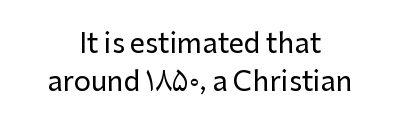
{"italic": "no", "underline": "no", "align": "center", "line_spacing": "normal", "line_spacing_ratio": 1.4, "letter_spacing": "normal", "letter_spacing_em": 0.0, "glyph_px": 27}
